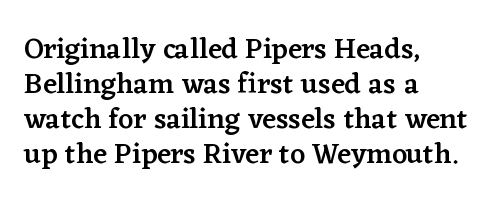
The designer went with a serif here, giving each stem small feet. Nope, not italic — everything's standing straight. Honestly, the letter spacing is just normal — you wouldn't notice it. Looks like regular typesetting: each glyph gets only the width it needs. Any mark beneath the type? The region is blank.
